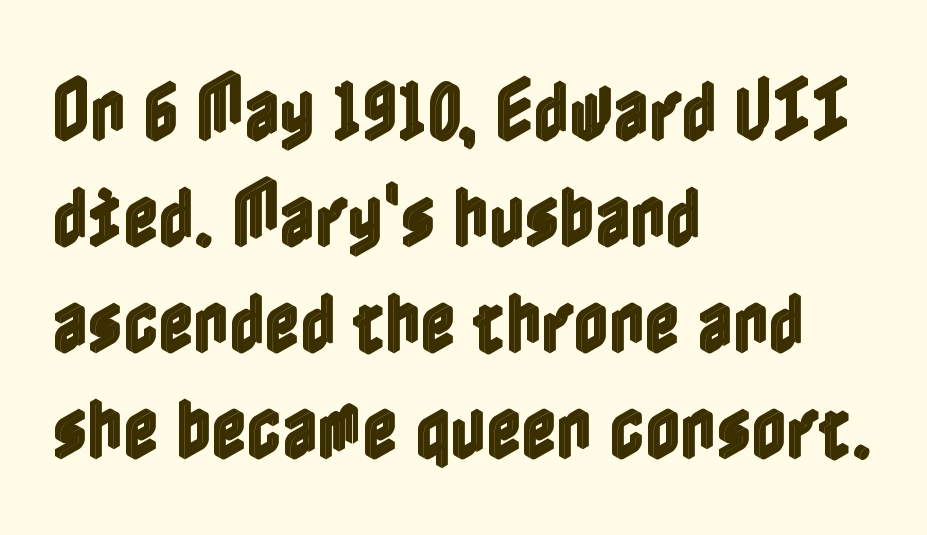
How would I describe the line gaps? Plain and ordinary. This rendering leaves character spacing at its baseline value. Letters rest on an invisible, unmarked baseline. Does the copy run flush right? No — it runs flush left. Nope, not italic — everything's standing straight.
